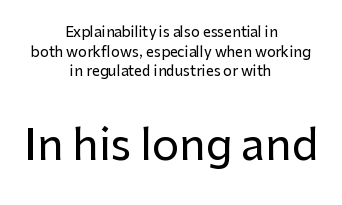
{"serif": "no", "italic": "no", "width": "normal", "stroke_contrast": "low", "x_height": "medium", "monospaced": "no", "underline": "no", "align": "center", "line_spacing": "normal", "line_spacing_ratio": 1.4, "letter_spacing": "normal", "letter_spacing_em": 0.0, "larger_block": "second", "size_ratio": 3.07, "glyph_px": 43}
